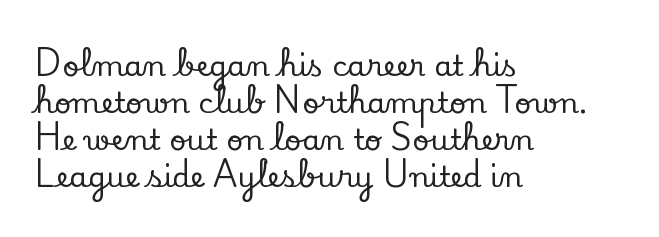
Do the characters align in a grid? No, the font is proportional. No italicization has been applied; the sample stays upright. Layout note: lines flush left. Baseline-to-baseline distance is the conventional proportion of letter height.
